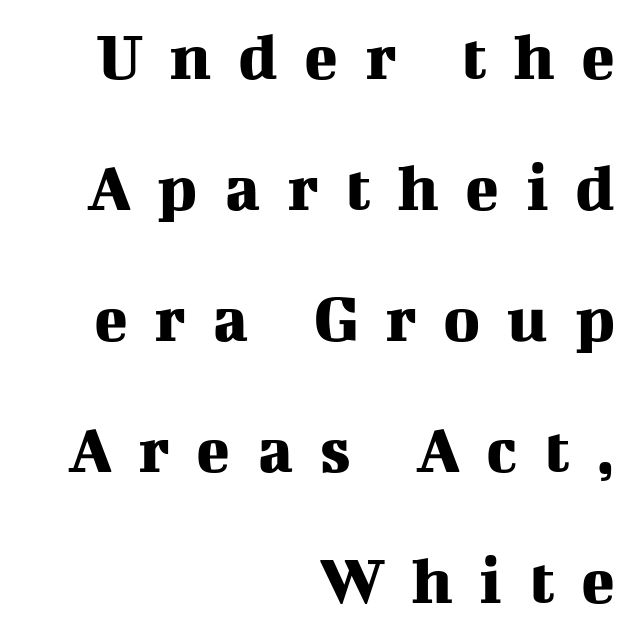
The image shows 70 px serif type, upright; set right-aligned, line spacing 1.87x, unusually wide letter spacing (+0.38 em), not underlined; medium stroke contrast and a medium x-height.
